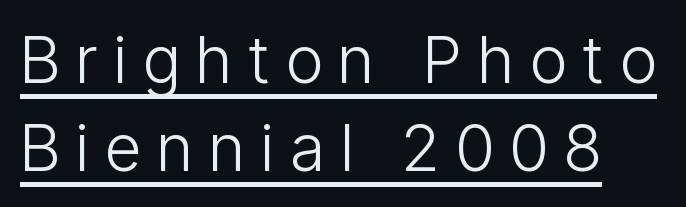
The cut favours lightness, reaching ordinary text weight at its darkest. These lines are composed in type without serifs. Vertically, the passage feels balanced, rows spaced as you'd expect. Notice how a bar underscores the lettering throughout. The lettering holds an erect, upright posture throughout.
